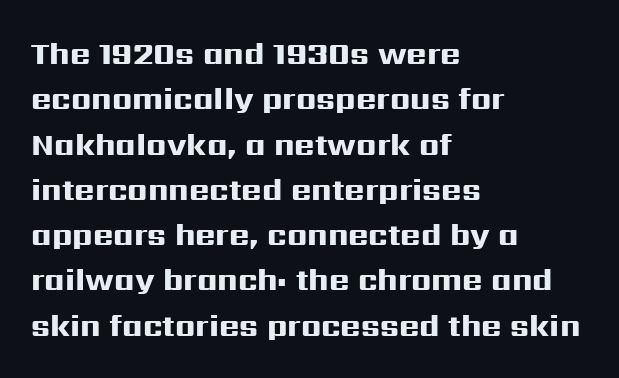
The line-height multiplier appears to be the usual default. What stands out about the letter spacing? Nothing — it is the standard amount. The strip under each line holds only bare page. Heavy-handed strokes throughout: this text is bold.
